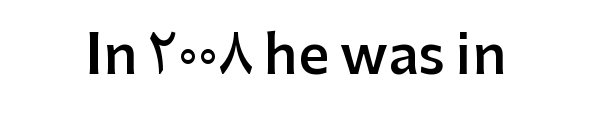
{"serif": "no", "italic": "no", "bold": "semi", "weight": "semibold", "width": "normal", "stroke_contrast": "low", "x_height": "medium", "monospaced": "no", "underline": "no", "letter_spacing": "normal", "letter_spacing_em": 0.0, "glyph_px": 54}
